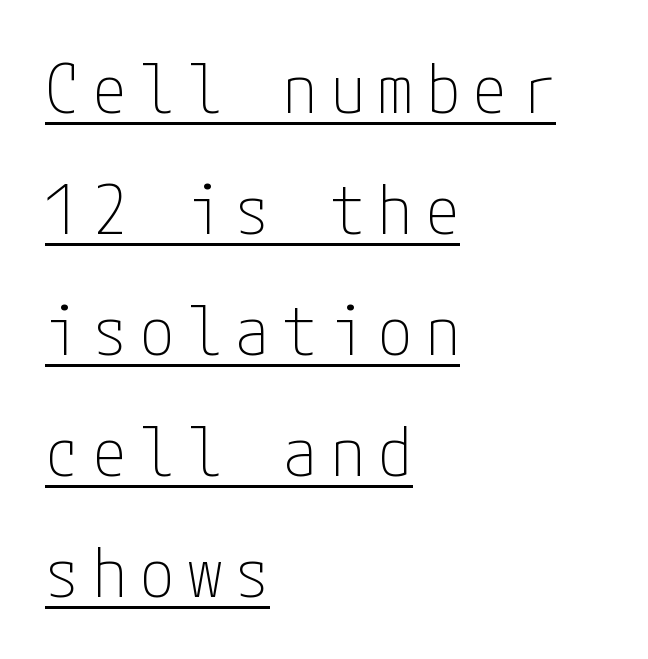
The image shows 68 px thin, condensed sans-serif type, upright; set left-aligned, line spacing 1.78x, unusually wide letter spacing (+0.2 em), underlined; low stroke contrast and a medium x-height.
